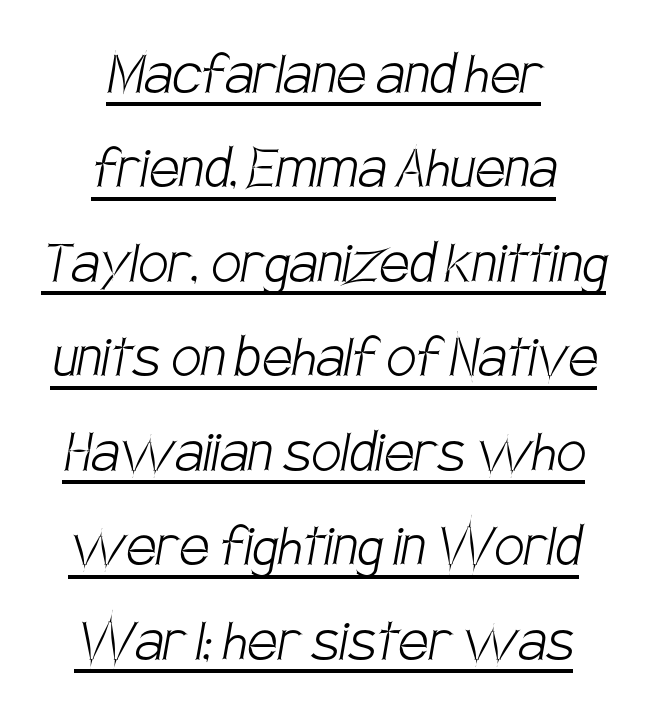
No extra tracking has been applied to these lines. Each line is balanced around a shared central axis. This is sans-serif lettering, the kind often seen on screens and signage. The space between consecutive lines is moderate.
